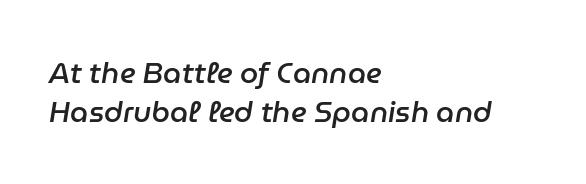
Q: Is the text bold? A: Semi-bold.
Q: Is the text italic (slanted)? A: Yes, it leans right by about 9 degrees.
Q: Is the text underlined? A: No.
Q: How is the paragraph aligned? A: Left-aligned.
Q: Is the spacing between letters normal or unusually wide? A: Normal.
Q: Is the spacing between lines tight, normal or loose? A: Normal.
Q: Width (condensed, normal, or wide)? A: Normal.
Q: Stroke contrast? A: Low.
Q: x-height? A: Medium.
Q: Monospaced? A: No.
